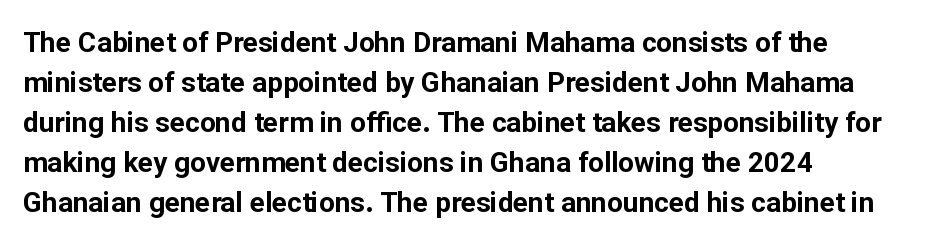
The space beneath each line is pristine and unruled. Layout note: lines flush left. How would I describe the line gaps? Plain and ordinary. The letters advance in unequal steps, a hallmark of proportional type. Is the type bold? Yes — the strokes are clearly thick and heavy.
